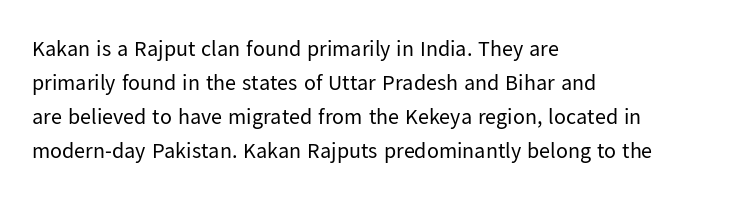
The image shows 22 px text type, upright; set left-aligned, normal line spacing (1.55x), normal letter spacing, not underlined.
